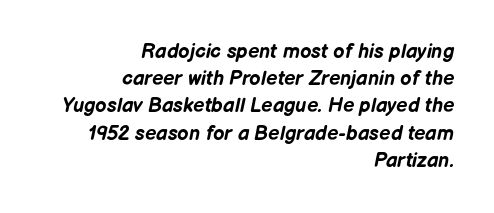
The image shows 20 px bold type, italic (leaning right); set right-aligned, normal line spacing (1.36x), normal letter spacing, not underlined.
